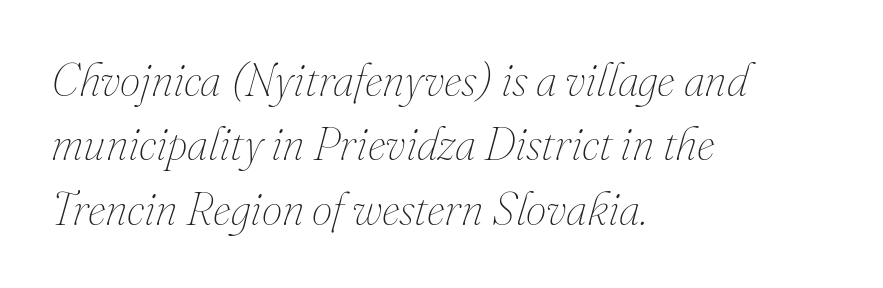
The image shows 46 px thin type, italic (leaning right); set left-aligned, normal line spacing (1.4x), normal letter spacing, not underlined; medium stroke contrast and a small x-height.
